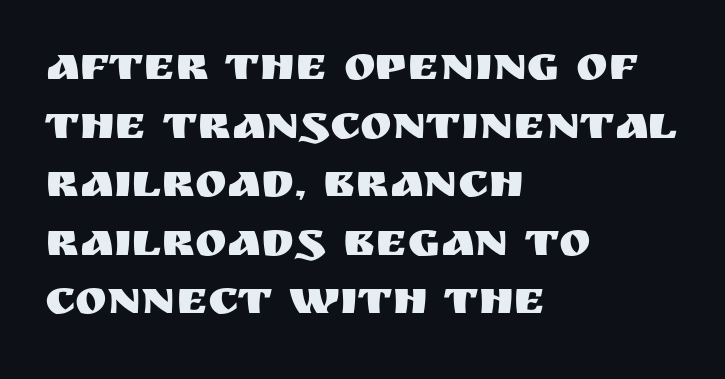
These lines are set flush left with a ragged right edge. Inter-character spacing is left at the font's built-in metrics. Does the lettering tilt? It doesn't — this is upright. Each row of text sits above clean, open space. This sample has the flowing, uneven cadence of proportional lettering. The typeface chosen for these lines omits serifs.
